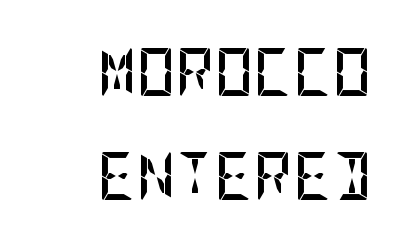
The text was rendered using a sans face with plain stroke endings. A bare baseline throughout the passage. This block would shrink considerably if given ordinary leading; it's expanded now. Inter-character spacing is left at the font's built-in metrics. Casual observation: everything's shoved over to the right.
